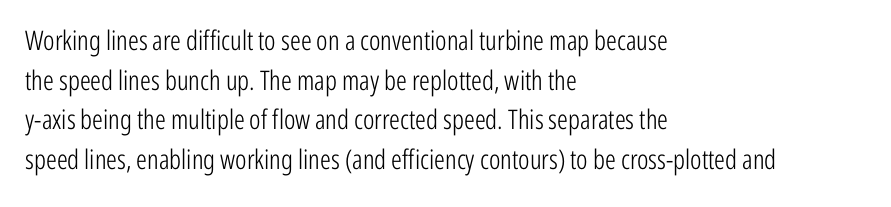
Q: Is the text bold? A: No.
Q: Is the text italic (slanted)? A: No, it is upright.
Q: Is the text underlined? A: No.
Q: How is the paragraph aligned? A: Left-aligned.
Q: Is the spacing between letters normal or unusually wide? A: Normal.
Q: Is the spacing between lines tight, normal or loose? A: Normal.
